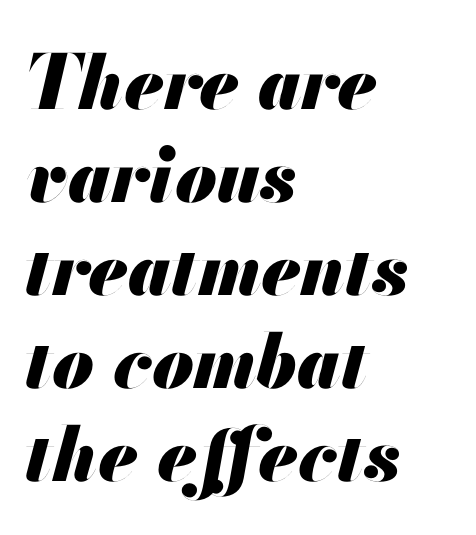
{"italic": "yes", "lean": "right", "slant_degrees": 13, "bold": "yes", "weight": "heavy", "width": "normal", "stroke_contrast": "medium", "x_height": "small", "monospaced": "no", "underline": "no", "align": "left", "line_spacing_ratio": 1.24, "letter_spacing": "normal", "letter_spacing_em": 0.0, "glyph_px": 75}
